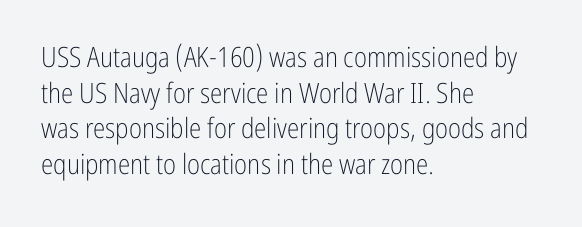
The image shows 28 px light, condensed sans-serif type, upright; set left-aligned, normal line spacing (1.27x), normal letter spacing, not underlined; low stroke contrast and a medium x-height.
